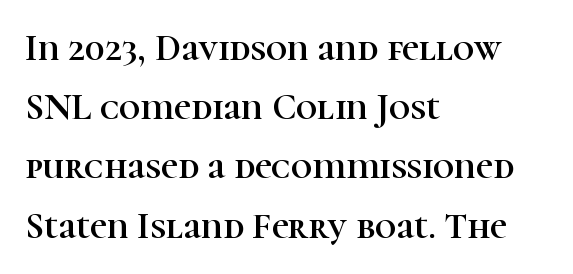
The image shows 37 px serif type, upright; set left-aligned, normal line spacing (1.6x), normal letter spacing, not underlined; high stroke contrast and a medium x-height.
